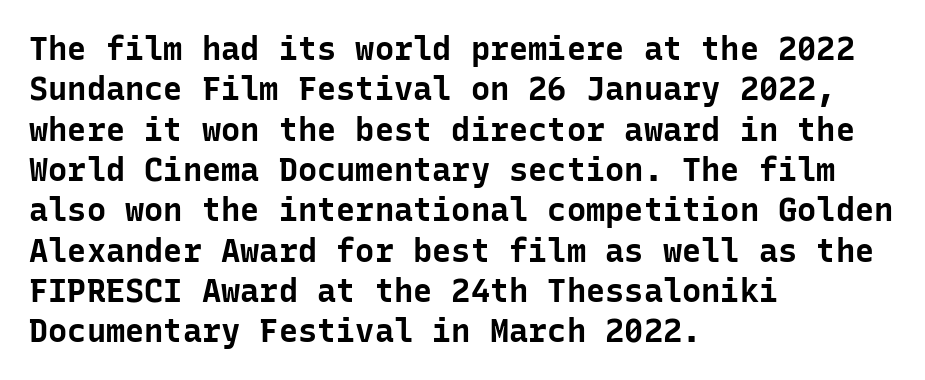
Each line starts at the same left margin while the right side varies. On the weight axis this lands at bold, roughly 700. Underlining? Definitely not there. Serif or sans? Sans — the stroke terminals are bare. Between one letter and the next there's only the usual sliver of space. Every character here occupies the same horizontal width, giving the sample a typewriter-like rhythm.
